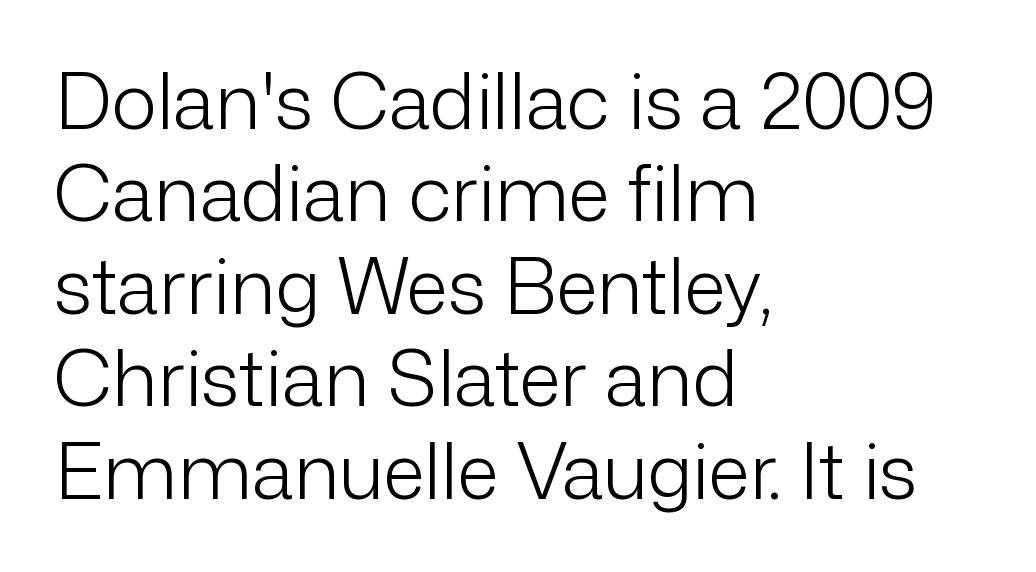
The image shows 77 px light sans-serif type, upright; set left-aligned, line spacing 1.2x, normal letter spacing, not underlined; low stroke contrast and a medium x-height.
